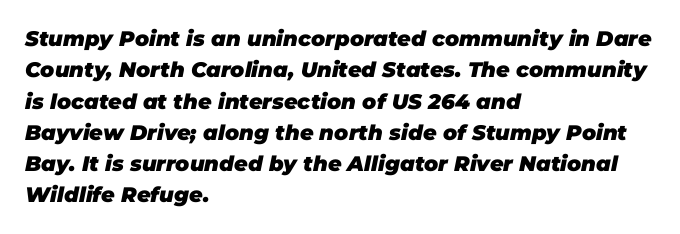
Q: Is the text bold? A: Yes.
Q: Is the text italic (slanted)? A: Yes, it leans right by about 11 degrees.
Q: Is the text underlined? A: No.
Q: How is the paragraph aligned? A: Left-aligned.
Q: Is the spacing between letters normal or unusually wide? A: Normal.
Q: Is the spacing between lines tight, normal or loose? A: Normal.
